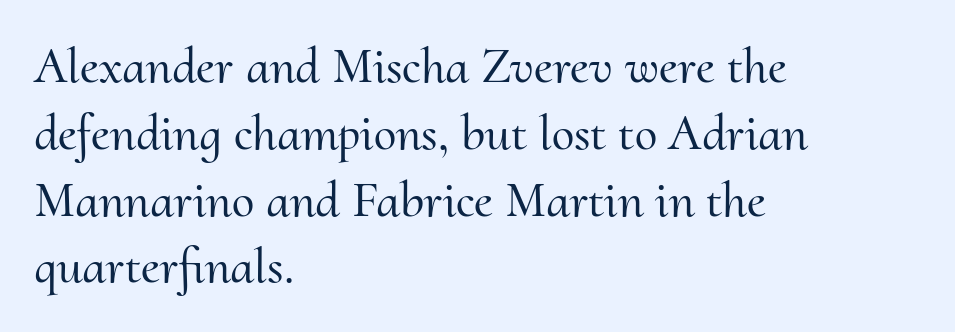
{"serif": "yes", "italic": "no", "width": "normal", "stroke_contrast": "medium", "x_height": "small", "monospaced": "no", "underline": "no", "align": "left", "line_spacing": "normal", "line_spacing_ratio": 1.31, "letter_spacing": "normal", "letter_spacing_em": 0.0, "glyph_px": 51}
